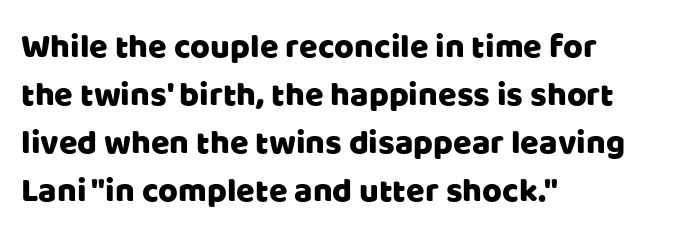
Q: Is the text italic (slanted)? A: No, it is upright.
Q: Is the typeface a serif or a sans-serif typeface? A: Sans-serif.
Q: Is the text underlined? A: No.
Q: How is the paragraph aligned? A: Left-aligned.
Q: Is the spacing between letters normal or unusually wide? A: Normal.
Q: Is the spacing between lines tight, normal or loose? A: Normal.
Q: Width (condensed, normal, or wide)? A: Normal.
Q: Stroke contrast? A: Low.
Q: x-height? A: Large.
Q: Monospaced? A: No.
